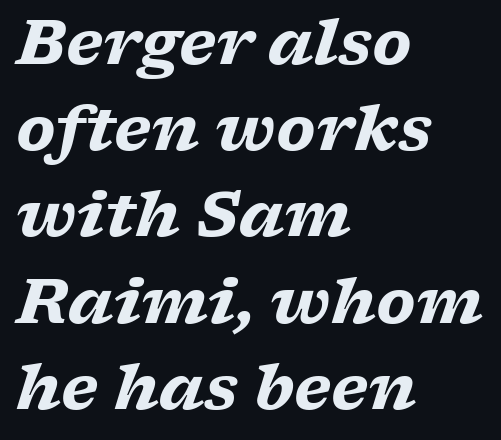
{"serif": "yes", "italic": "yes", "lean": "right", "slant_degrees": 17, "bold": "yes", "weight": "heavy", "width": "wide", "stroke_contrast": "low", "x_height": "medium", "monospaced": "no", "underline": "no", "align": "left", "line_spacing": "normal", "line_spacing_ratio": 1.39, "letter_spacing": "normal", "letter_spacing_em": 0.0, "glyph_px": 62}
